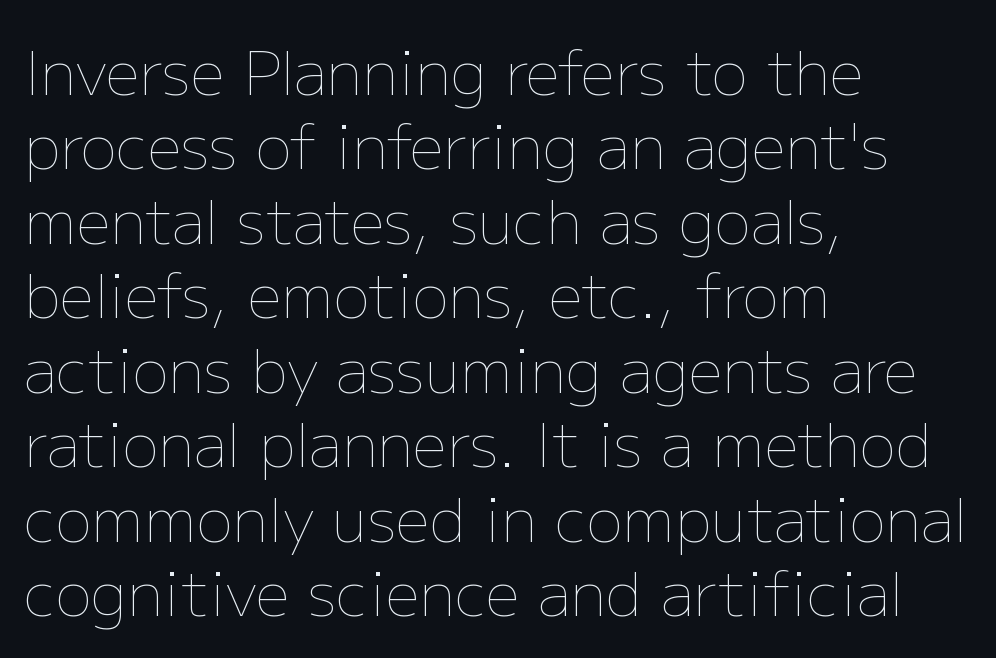
What stands out about the letter spacing? Nothing — it is the standard amount. Bold? No — there's no thickening of the strokes. It's the straight-up-and-down kind of type. Anything drawn beneath the words? Only blank space.
